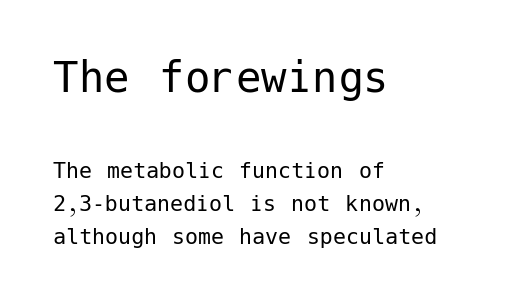
No letter is thick-stroked: the sample isn't bold. Each word holds together tightly as a unit, with standard inter-letter gaps. The lettering holds an erect, upright posture throughout. Descender tails drop into unmarked territory.
